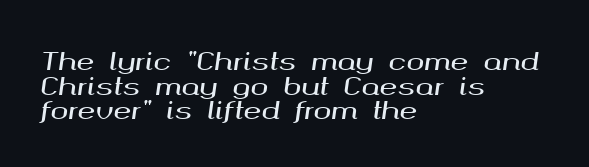
The image shows 24 px text type, italic (leaning right); set left-aligned, tight line spacing (1.03x), normal letter spacing, not underlined.
